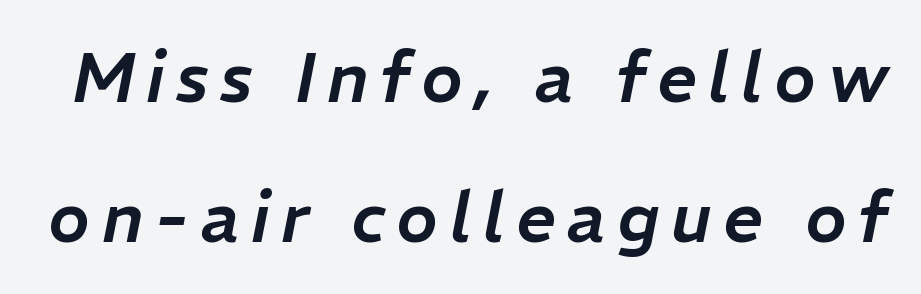
Q: Is the text italic (slanted)? A: Yes, it leans right by about 11 degrees.
Q: Is the text underlined? A: No.
Q: Is the spacing between lines tight, normal or loose? A: Loose.
Q: Width (condensed, normal, or wide)? A: Normal.
Q: Stroke contrast? A: Low.
Q: x-height? A: Medium.
Q: Monospaced? A: No.
